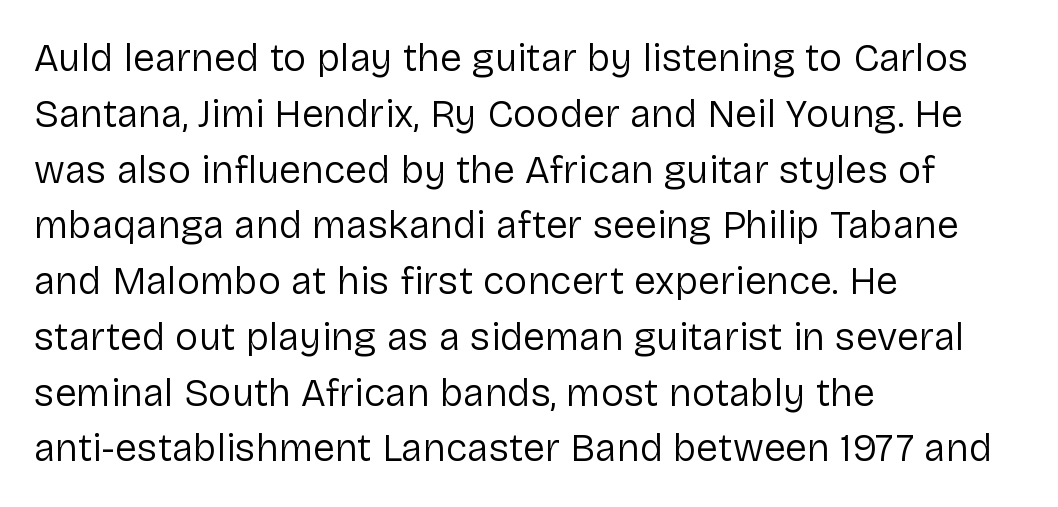
The image shows 39 px regular-weight sans-serif type, upright; set left-aligned, normal line spacing (1.43x), normal letter spacing, not underlined; low stroke contrast and a medium x-height.
